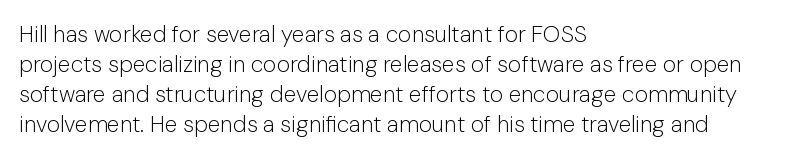
The image shows 23 px text type, upright; set left-aligned, normal line spacing (1.31x), normal letter spacing, not underlined.
